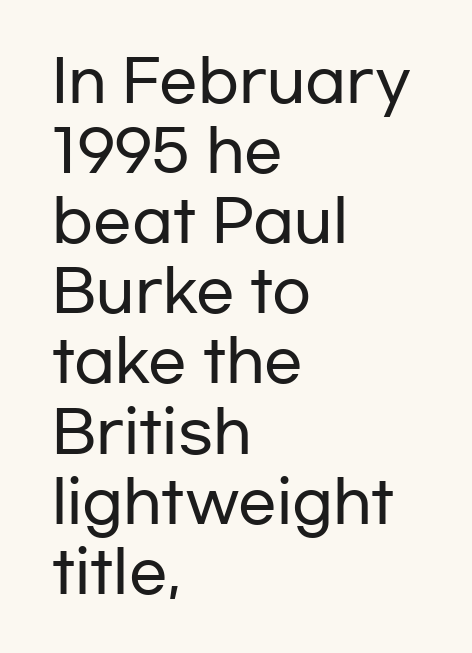
The image shows 57 px wide sans-serif type, upright; set left-aligned, line spacing 1.23x, normal letter spacing, not underlined; low stroke contrast and a medium x-height.
